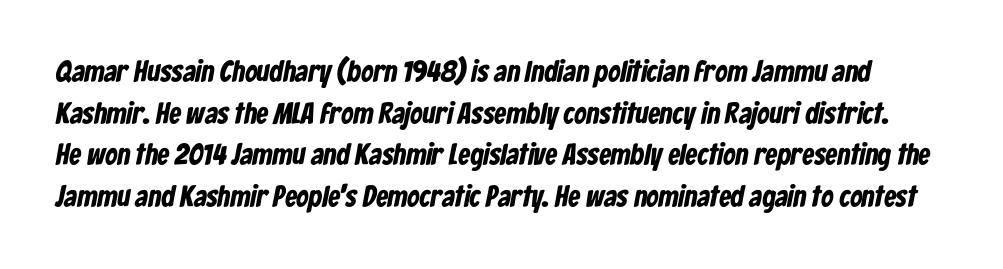
The image shows 30 px bold, condensed sans-serif type; set normal line spacing (1.39x), normal letter spacing, not underlined; low stroke contrast and a medium x-height.
